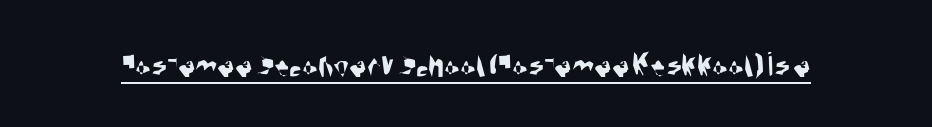
Q: Is the typeface a serif or a sans-serif typeface? A: Sans-serif.
Q: Is the text underlined? A: Yes.
Q: Is the spacing between letters normal or unusually wide? A: Normal.
Q: Width (condensed, normal, or wide)? A: Condensed.
Q: Stroke contrast? A: Medium.
Q: x-height? A: Large.
Q: Monospaced? A: No.
